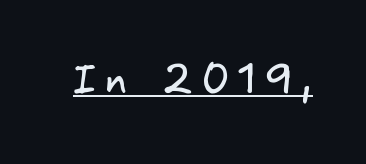
The image shows 43 px regular-weight sans-serif type; set unusually wide letter spacing (+0.2 em), underlined; low stroke contrast and a small x-height.
